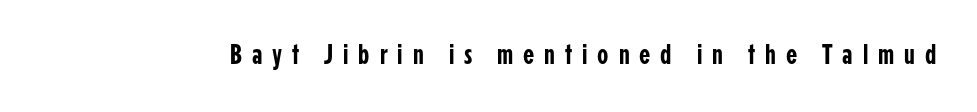
Q: Is the text italic (slanted)? A: No, it is upright.
Q: Is the typeface a serif or a sans-serif typeface? A: Sans-serif.
Q: Is the text underlined? A: No.
Q: Is the spacing between letters normal or unusually wide? A: Unusually wide.
Q: Width (condensed, normal, or wide)? A: Condensed.
Q: Stroke contrast? A: Low.
Q: x-height? A: Medium.
Q: Monospaced? A: No.
